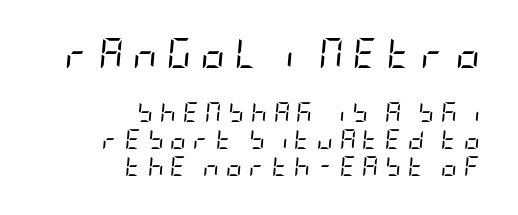
{"italic": "yes", "lean": "right", "slant_degrees": 5, "bold": "no", "weight": "regular", "width": "condensed", "stroke_contrast": "low", "x_height": "large", "underline": "no", "align": "right", "line_spacing": "normal", "line_spacing_ratio": 1.35, "letter_spacing": "wide", "letter_spacing_em": 0.32, "larger_block": "first", "size_ratio": 1.5, "glyph_px": 30}
